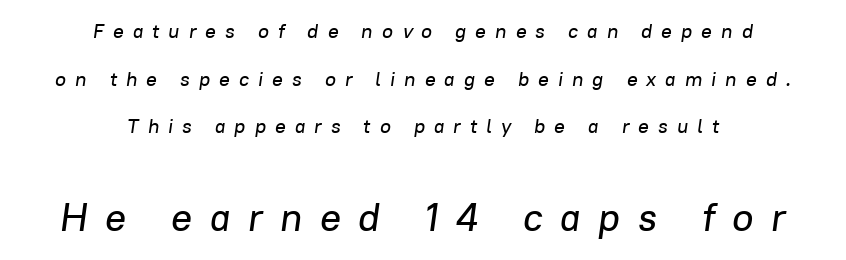
Q: Is the text italic (slanted)? A: Yes, it leans right by about 8 degrees.
Q: Is the text underlined? A: No.
Q: How is the paragraph aligned? A: Centered.
Q: Is the spacing between letters normal or unusually wide? A: Unusually wide.
Q: Is the spacing between lines tight, normal or loose? A: Loose.
Q: Which block of text is set in a larger size, the first (top) or the second (bottom)? A: The second (bottom) one.
Q: Width (condensed, normal, or wide)? A: Normal.
Q: Stroke contrast? A: Low.
Q: x-height? A: Medium.
Q: Monospaced? A: No.
